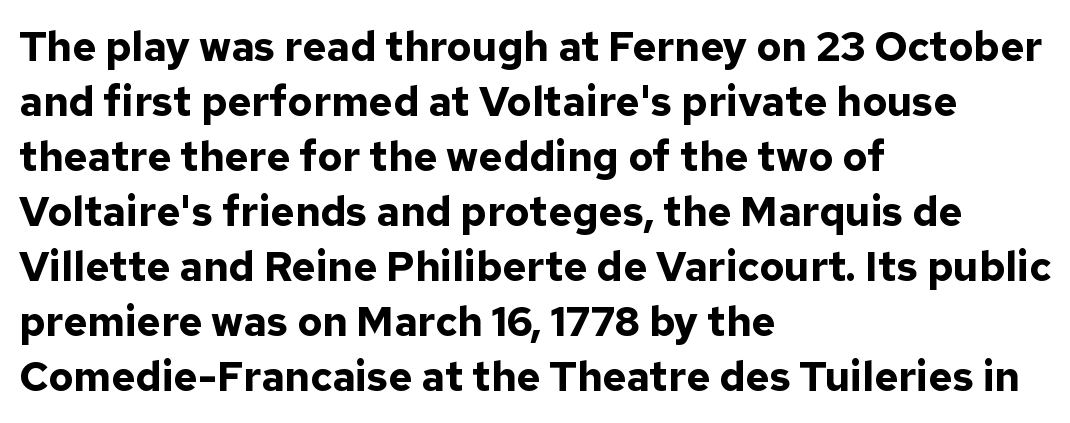
The image shows 41 px bold sans-serif type, upright; set left-aligned, normal line spacing (1.34x), normal letter spacing, not underlined; low stroke contrast and a medium x-height.
